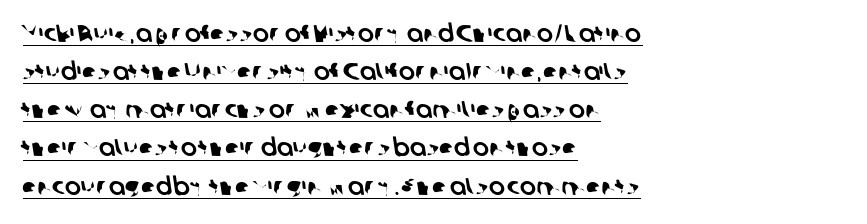
{"underline": "yes", "align": "left", "line_spacing": "normal", "line_spacing_ratio": 1.59, "letter_spacing": "normal", "letter_spacing_em": 0.0, "glyph_px": 24}
